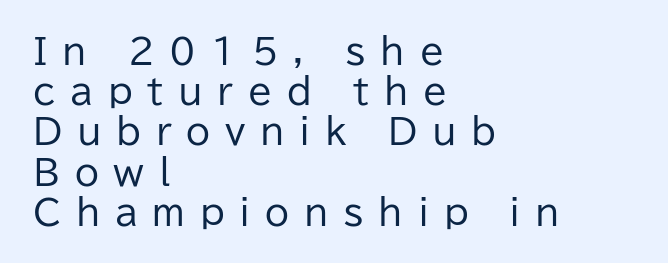
{"serif": "no", "italic": "no", "bold": "no", "weight": "regular", "width": "normal", "stroke_contrast": "low", "x_height": "medium", "monospaced": "no", "underline": "no", "align": "left", "line_spacing": "tight", "line_spacing_ratio": 1.15, "letter_spacing": "wide", "letter_spacing_em": 0.42, "glyph_px": 35}
